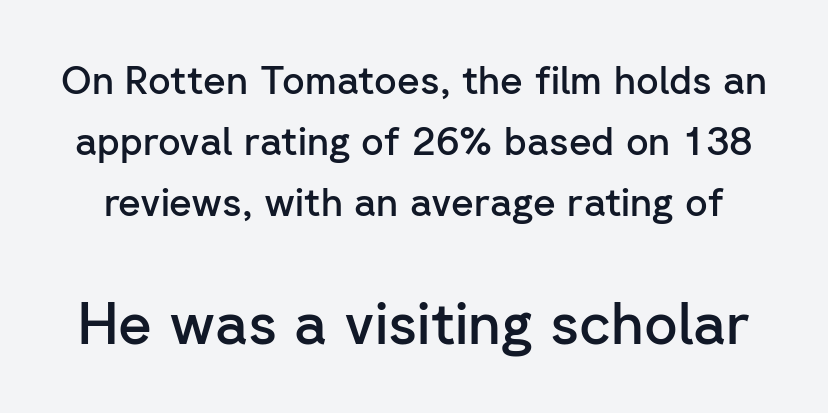
The image shows 58 px semibold sans-serif type, upright; set normal line spacing (1.57x), normal letter spacing, not underlined; the second (bottom) block is 1.49x larger; low stroke contrast and a medium x-height.
